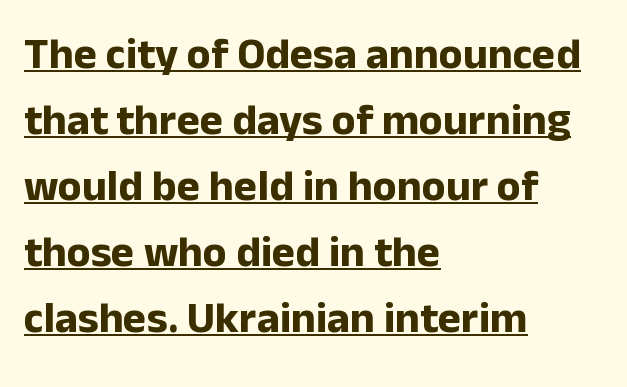
Q: Is the text bold? A: Yes.
Q: Is the text italic (slanted)? A: No, it is upright.
Q: Is the typeface a serif or a sans-serif typeface? A: Sans-serif.
Q: Is the text underlined? A: Yes.
Q: How is the paragraph aligned? A: Left-aligned.
Q: Is the spacing between letters normal or unusually wide? A: Normal.
Q: Is the spacing between lines tight, normal or loose? A: Normal.
Q: Width (condensed, normal, or wide)? A: Normal.
Q: Stroke contrast? A: Low.
Q: x-height? A: Medium.
Q: Monospaced? A: No.
